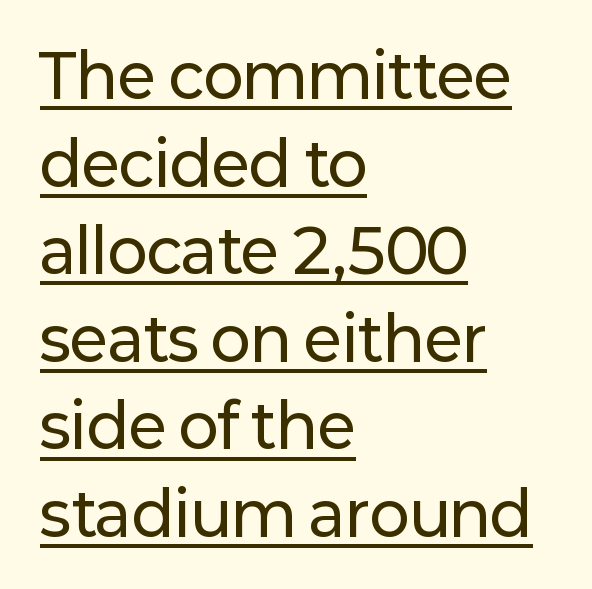
The gaps between neighbouring characters are ordinary and unremarkable. The lettering stays uniformly vertical, giving the passage a roman look. The rendering uses the underline text-decoration. Line spacing here is normal. Each line starts at the same left margin while the right side varies. Observe the absence of serifs on each vertical stroke in this sample.
